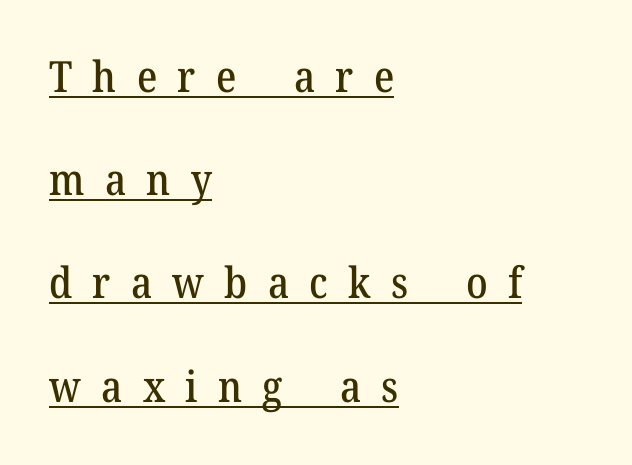
{"serif": "yes", "italic": "no", "width": "normal", "stroke_contrast": "medium", "x_height": "medium", "monospaced": "no", "underline": "yes", "align": "left", "line_spacing": "loose", "line_spacing_ratio": 2.4, "letter_spacing": "wide", "letter_spacing_em": 0.47, "glyph_px": 43}
